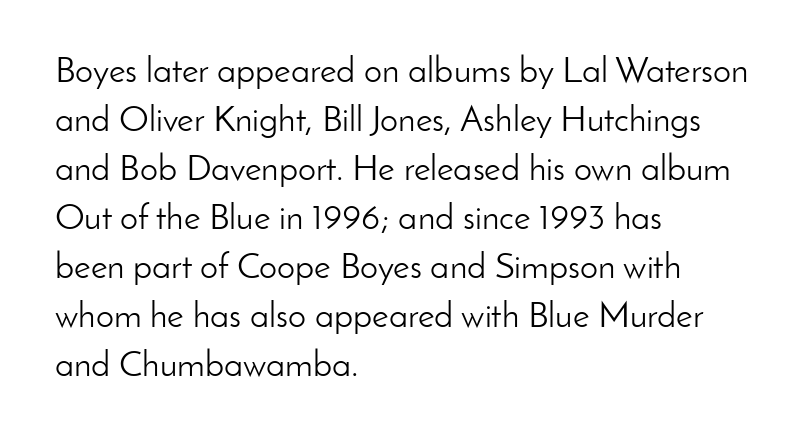
{"serif": "no", "italic": "no", "bold": "no", "weight": "light", "width": "normal", "stroke_contrast": "low", "x_height": "small", "monospaced": "no", "underline": "no", "align": "left", "line_spacing": "normal", "line_spacing_ratio": 1.36, "letter_spacing": "normal", "letter_spacing_em": 0.0, "glyph_px": 36}
